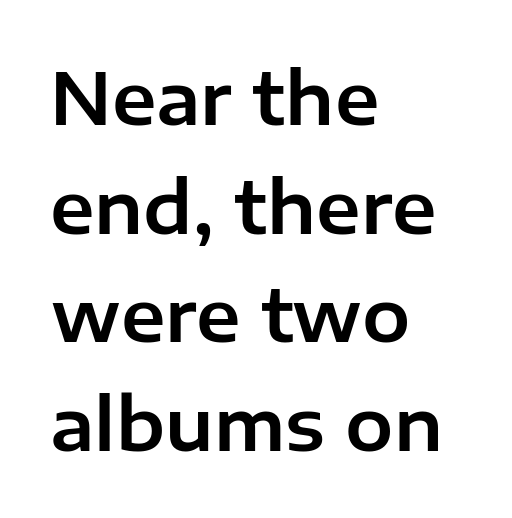
Line starts are locked; line ends wander. Do the letters lean? They stand straight. Look at the bottom of the vertical strokes: they stop flat, with no serifs. A typesetter would call this leading conventional body-copy spacing. You could not count columns in this text — the font is proportionally spaced. This sample uses plain, unmodified letter spacing.
